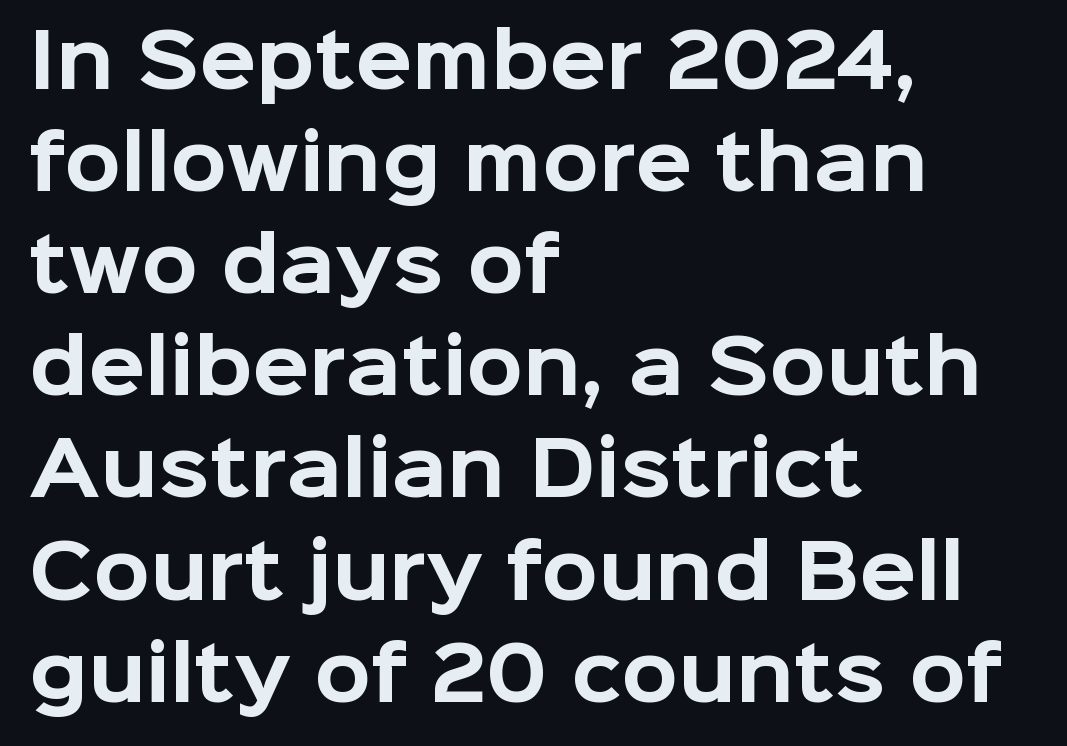
Has an underline been added? It has not. The letters advance in unequal steps, a hallmark of proportional type. The letters sit at their default tracking, neither squeezed nor spread. This sample uses an upright cut, with every glyph sitting square on the baseline. In terms of leading, this rendering sits right in the middle.
